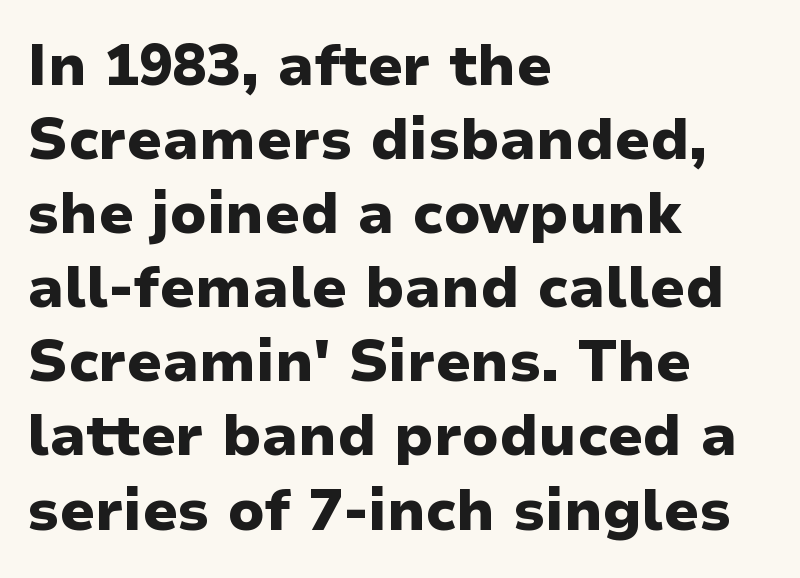
Q: Is the text bold? A: Yes.
Q: Is the text italic (slanted)? A: No, it is upright.
Q: Is the typeface a serif or a sans-serif typeface? A: Sans-serif.
Q: Is the text underlined? A: No.
Q: How is the paragraph aligned? A: Left-aligned.
Q: Is the spacing between letters normal or unusually wide? A: Normal.
Q: Is the spacing between lines tight, normal or loose? A: Normal.
Q: Width (condensed, normal, or wide)? A: Normal.
Q: Stroke contrast? A: Low.
Q: x-height? A: Medium.
Q: Monospaced? A: No.
